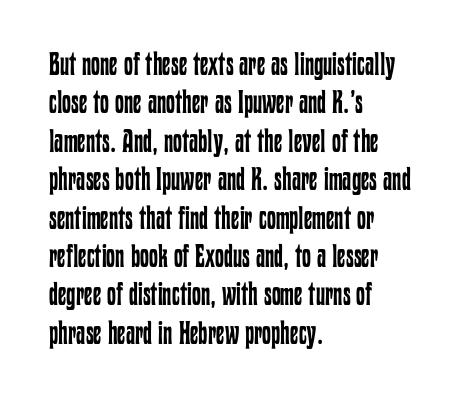
The font's upright variant was chosen for this text. Notice how the passage keeps a crisp vertical edge on the left only. In terms of letterspacing, this is plain default setting. Type without underlining. The strokes carry an ordinary text weight at most.
